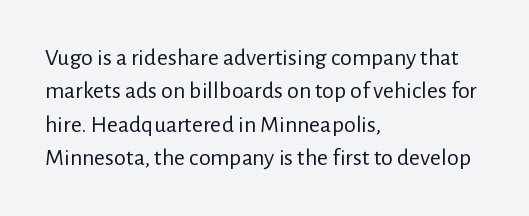
The letterforms sit at book weight or below. Posture: straight, roman, zero tilt. Tracking value appears to be zero — textbook default spacing. The passage shown stacks its lines at a standard gap. Is the block centered? No — it sits flush against the left margin. The foot of each line stays bare and open.
